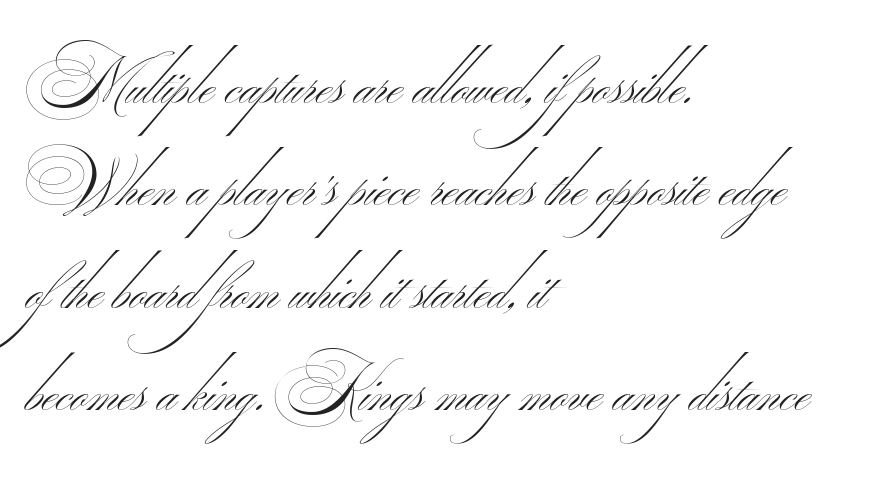
{"serif": "no", "bold": "no", "weight": "thin", "width": "wide", "stroke_contrast": "medium", "monospaced": "no", "underline": "no", "align": "left", "line_spacing": "normal", "line_spacing_ratio": 1.55, "letter_spacing": "normal", "letter_spacing_em": 0.0, "glyph_px": 66}
